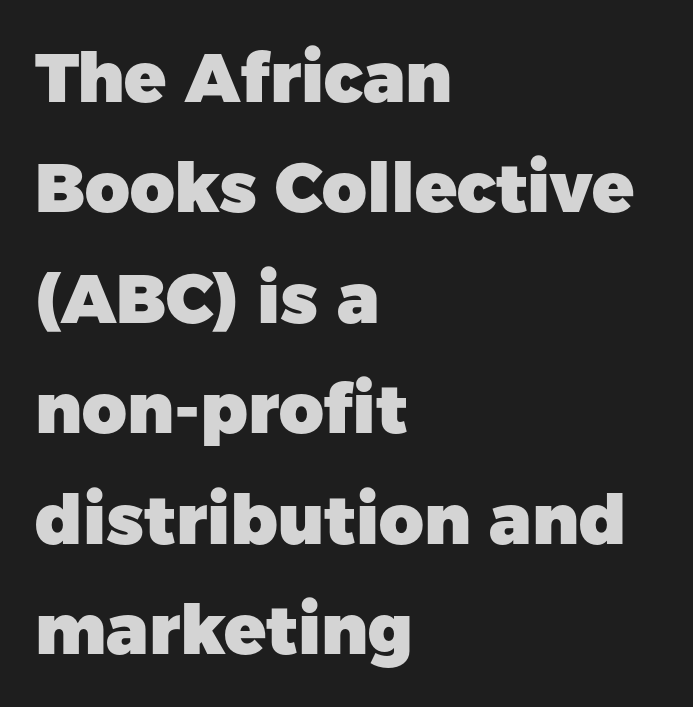
The image shows 69 px heavy sans-serif type, upright; set left-aligned, normal line spacing (1.6x), normal letter spacing, not underlined; low stroke contrast and a medium x-height.
